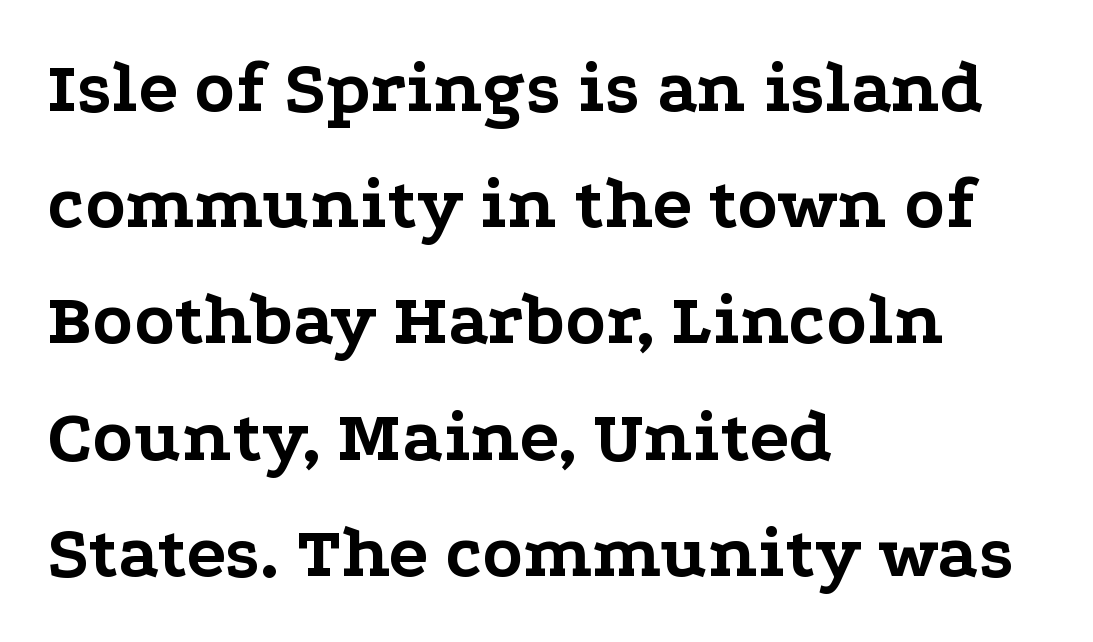
Q: Is the text bold? A: Yes.
Q: Is the text italic (slanted)? A: No, it is upright.
Q: Is the typeface a serif or a sans-serif typeface? A: Serif.
Q: Is the text underlined? A: No.
Q: How is the paragraph aligned? A: Left-aligned.
Q: Is the spacing between letters normal or unusually wide? A: Normal.
Q: Is the spacing between lines tight, normal or loose? A: Normal.
Q: Width (condensed, normal, or wide)? A: Wide.
Q: Stroke contrast? A: Low.
Q: x-height? A: Medium.
Q: Monospaced? A: No.
